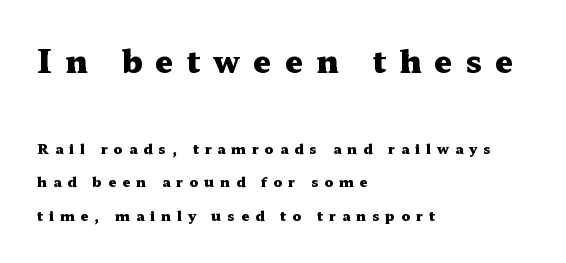
Underline: absent. The passage shown is typeset with a serif family. You could not count columns in this text — the font is proportionally spaced. The letters in the upper block stand taller than those in the block below.
